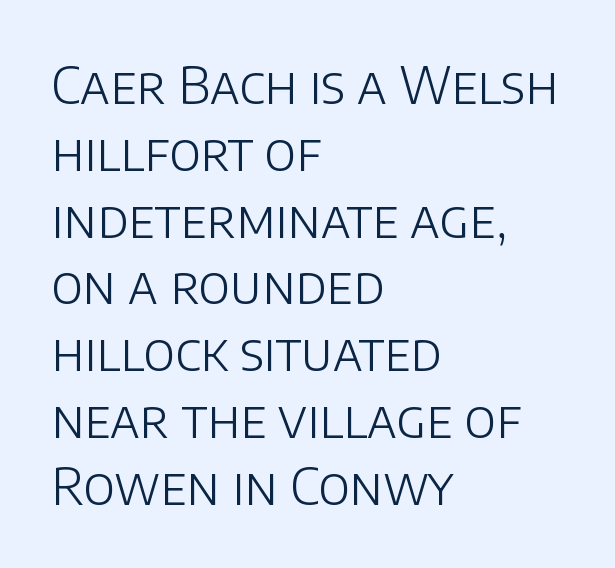
Q: Is the text bold? A: No.
Q: Is the text italic (slanted)? A: No, it is upright.
Q: Is the typeface a serif or a sans-serif typeface? A: Sans-serif.
Q: Is the text underlined? A: No.
Q: How is the paragraph aligned? A: Left-aligned.
Q: Is the spacing between letters normal or unusually wide? A: Normal.
Q: Is the spacing between lines tight, normal or loose? A: Normal.
Q: Width (condensed, normal, or wide)? A: Normal.
Q: Stroke contrast? A: Low.
Q: x-height? A: Large.
Q: Monospaced? A: No.
